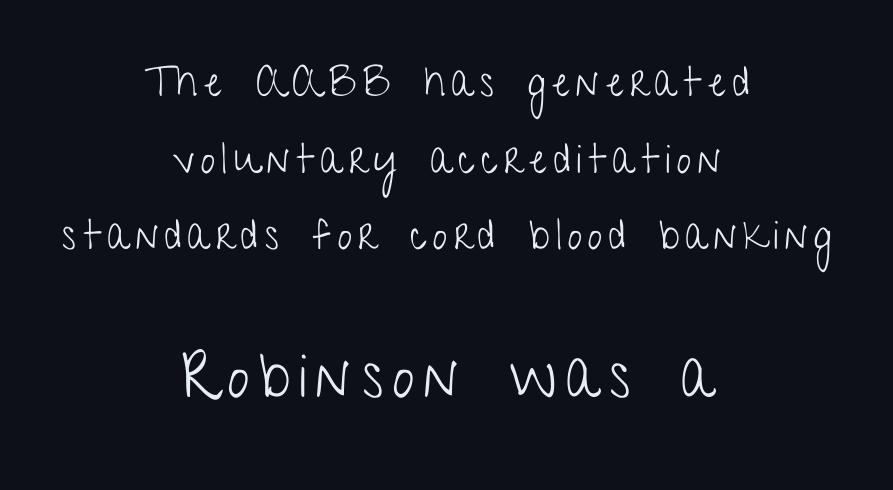
Q: Is the text bold? A: No.
Q: Is the text italic (slanted)? A: No, it is upright.
Q: Is the typeface a serif or a sans-serif typeface? A: Sans-serif.
Q: Is the text underlined? A: No.
Q: How is the paragraph aligned? A: Centered.
Q: Which block of text is set in a larger size, the first (top) or the second (bottom)? A: The second (bottom) one.
Q: Width (condensed, normal, or wide)? A: Condensed.
Q: Stroke contrast? A: Low.
Q: x-height? A: Medium.
Q: Monospaced? A: No.
